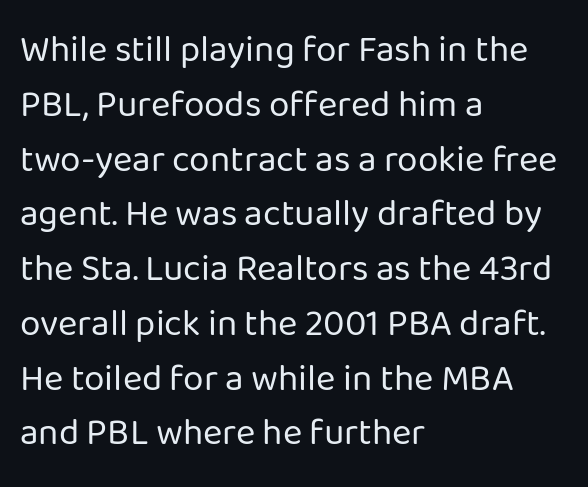
The image shows 37 px regular-weight sans-serif type, upright; set left-aligned, normal line spacing (1.48x), normal letter spacing, not underlined; low stroke contrast and a medium x-height.
